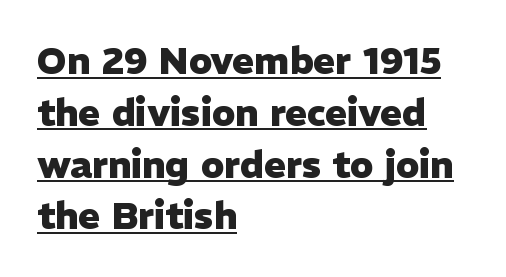
The image shows 37 px heavy sans-serif type, upright; set left-aligned, normal line spacing (1.4x), normal letter spacing, underlined; low stroke contrast and a medium x-height.
